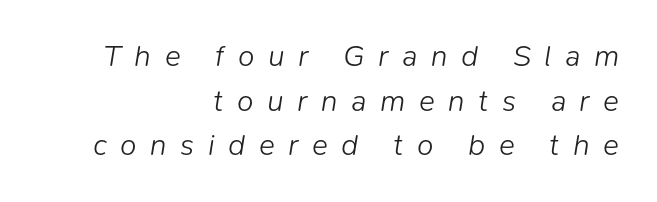
Q: Is the text bold? A: No.
Q: Is the text italic (slanted)? A: Yes, it leans right by about 9 degrees.
Q: Is the text underlined? A: No.
Q: How is the paragraph aligned? A: Right-aligned.
Q: Is the spacing between letters normal or unusually wide? A: Unusually wide.
Q: Is the spacing between lines tight, normal or loose? A: Normal.
Q: Width (condensed, normal, or wide)? A: Normal.
Q: Stroke contrast? A: Low.
Q: x-height? A: Medium.
Q: Monospaced? A: No.
